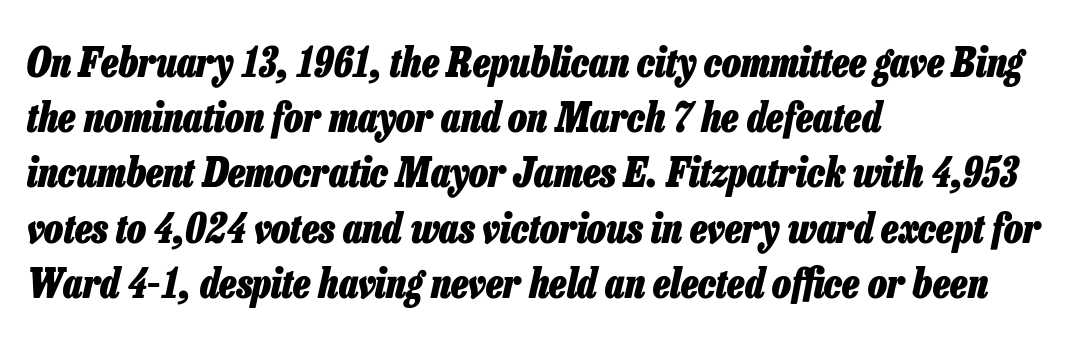
{"italic": "yes", "lean": "right", "slant_degrees": 13, "bold": "yes", "weight": "heavy", "width": "condensed", "stroke_contrast": "low", "x_height": "medium", "monospaced": "no", "underline": "no", "align": "left", "line_spacing": "normal", "line_spacing_ratio": 1.38, "letter_spacing": "normal", "letter_spacing_em": 0.0, "glyph_px": 40}
